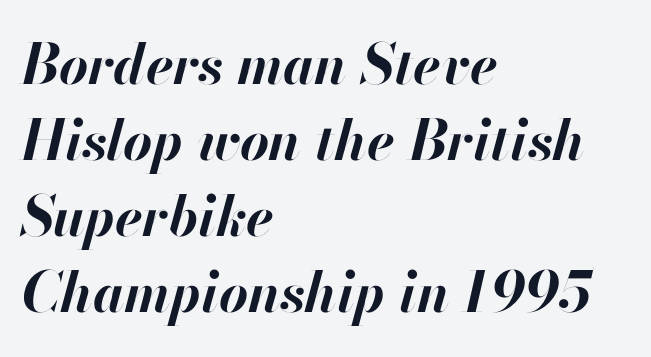
{"italic": "yes", "lean": "right", "slant_degrees": 13, "bold": "yes", "weight": "bold", "width": "normal", "stroke_contrast": "high", "x_height": "small", "monospaced": "no", "underline": "no", "align": "left", "line_spacing": "normal", "line_spacing_ratio": 1.36, "letter_spacing": "normal", "letter_spacing_em": 0.0, "glyph_px": 56}
